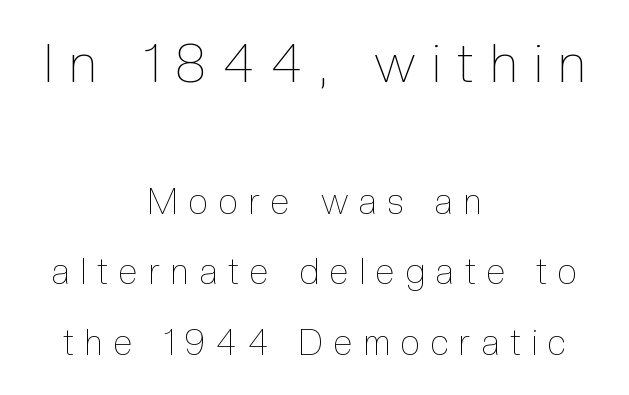
Q: Is the text bold? A: No.
Q: Is the text italic (slanted)? A: No, it is upright.
Q: Is the text underlined? A: No.
Q: How is the paragraph aligned? A: Centered.
Q: Is the spacing between letters normal or unusually wide? A: Unusually wide.
Q: Is the spacing between lines tight, normal or loose? A: Loose.
Q: Which block of text is set in a larger size, the first (top) or the second (bottom)? A: The first (top) one.
Q: Width (condensed, normal, or wide)? A: Condensed.
Q: x-height? A: Medium.
Q: Monospaced? A: No.
